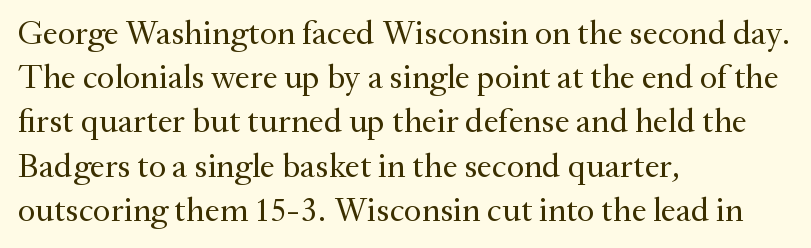
{"serif": "yes", "italic": "no", "bold": "no", "weight": "regular", "width": "normal", "stroke_contrast": "medium", "x_height": "small", "monospaced": "no", "underline": "no", "align": "left", "line_spacing": "normal", "line_spacing_ratio": 1.3, "letter_spacing": "normal", "letter_spacing_em": 0.0, "glyph_px": 34}
